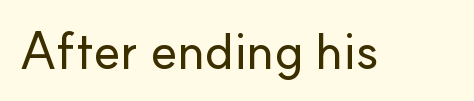
The image shows 51 px sans-serif type, upright; set normal letter spacing, not underlined; low stroke contrast and a small x-height.
